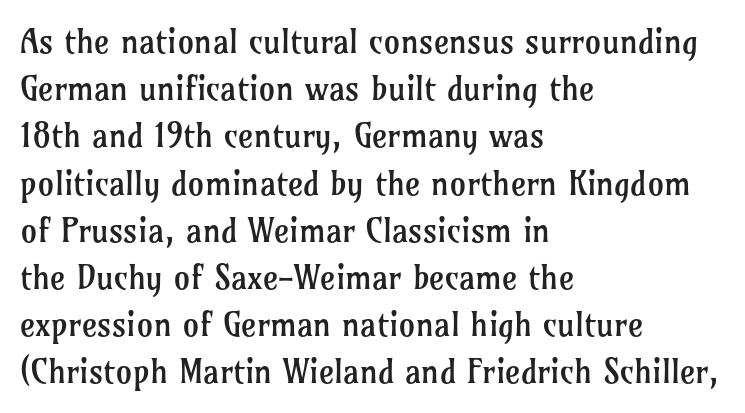
The axis of the letterforms is exactly vertical. The area under the type is left untouched. Each letter keeps its own natural width here, so spacing adapts to shape. These lines are composed in type with serifs. Nothing heavy about these letters — not bold at all. A student would call this left alignment; a typographer would say flush left, rag right.
